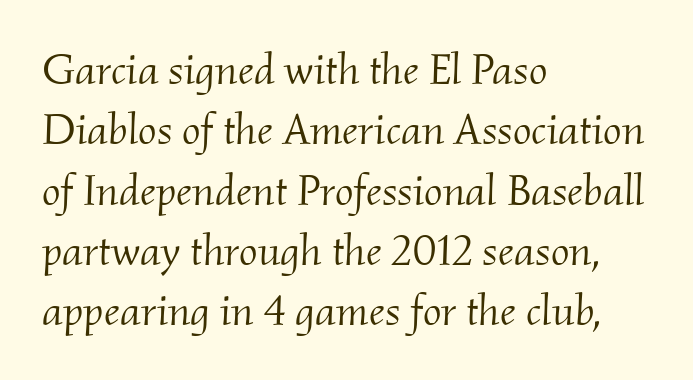
The letters carry serifs — small finishing strokes at the ends of their stems. The passage shown has conventional tracking throughout. Designer's note — italics engaged. Weight: regular or lighter. A normal amount of white space separates one row of letters from the next. Where is the straight margin? On the left.
